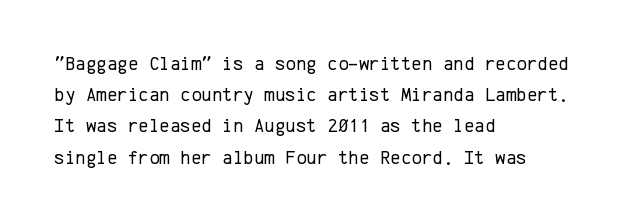
Q: Is the text bold? A: No.
Q: Is the text italic (slanted)? A: No, it is upright.
Q: Is the text underlined? A: No.
Q: How is the paragraph aligned? A: Left-aligned.
Q: Is the spacing between letters normal or unusually wide? A: Normal.
Q: Is the spacing between lines tight, normal or loose? A: Normal.
